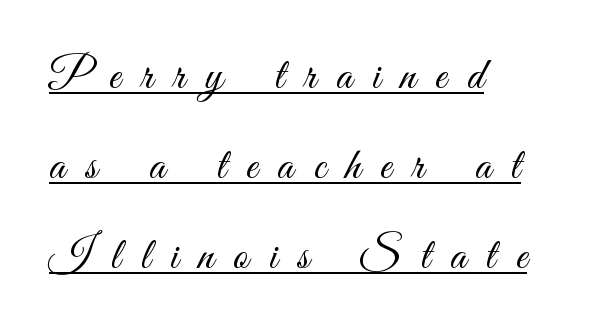
You could only call the tracking loose — the letters float apart. Honestly, the rows look like they've been pulled way apart. You could not count columns in this text — the font is proportionally spaced. Every word sits above its own underline. If you drew a ruler down the left edge, every line would touch it.
